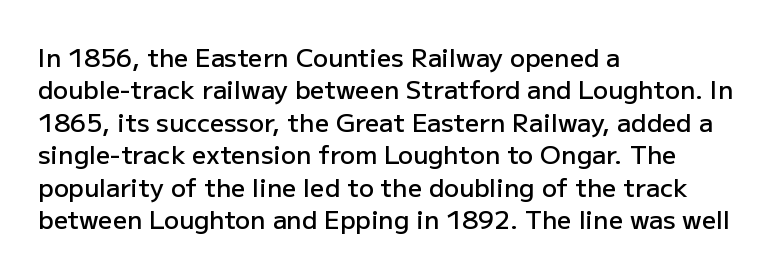
Q: Is the text bold? A: Semi-bold.
Q: Is the text italic (slanted)? A: No, it is upright.
Q: Is the text underlined? A: No.
Q: How is the paragraph aligned? A: Left-aligned.
Q: Is the spacing between letters normal or unusually wide? A: Normal.
Q: Is the spacing between lines tight, normal or loose? A: Normal.
